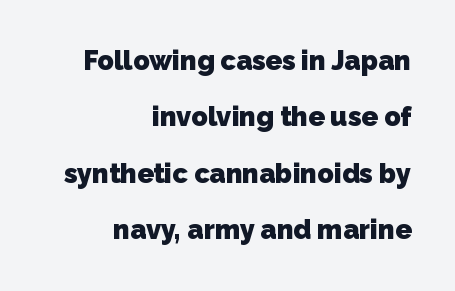
The image shows 27 px bold type; set right-aligned, loose line spacing (2.09x), normal letter spacing, not underlined.
